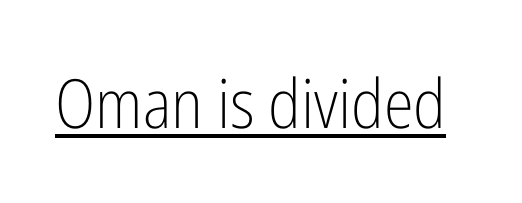
You could not count columns in this text — the font is proportionally spaced. Vertical stems look standard width or narrower in stroke. Emphasis is given by a line drawn under the lettering. The characters display no serif detailing; their extremities are plain. Is the letter spacing exaggerated? No — it looks like the ordinary default.
